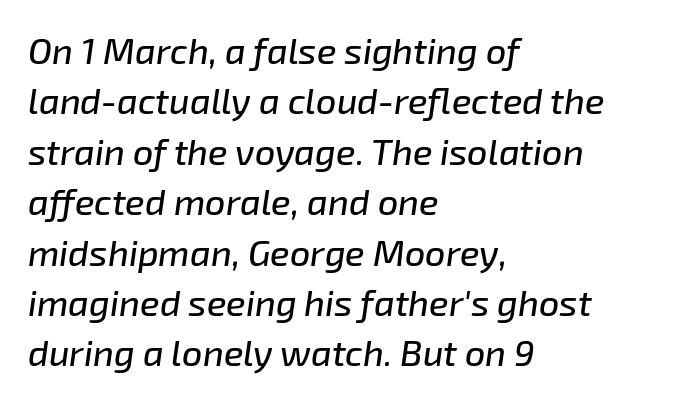
Rule under the text: the space is simply empty. Would a proofreader flag this as italicized? Yes. The compositor pushed each line to the left boundary. A normal amount of white space separates one row of letters from the next. The line texture is even and compact thanks to regular tracking.
